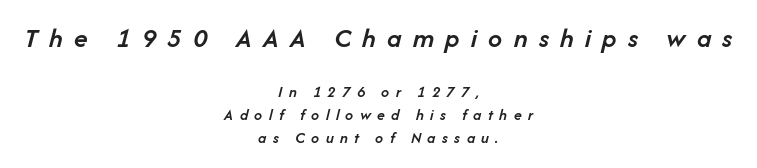
Q: Is the text bold? A: Semi-bold.
Q: Is the text italic (slanted)? A: Yes, it leans right by about 14 degrees.
Q: Is the text underlined? A: No.
Q: How is the paragraph aligned? A: Centered.
Q: Is the spacing between letters normal or unusually wide? A: Unusually wide.
Q: Is the spacing between lines tight, normal or loose? A: Normal.
Q: Which block of text is set in a larger size, the first (top) or the second (bottom)? A: The first (top) one.
Q: Width (condensed, normal, or wide)? A: Normal.
Q: Stroke contrast? A: Low.
Q: x-height? A: Medium.
Q: Monospaced? A: No.
